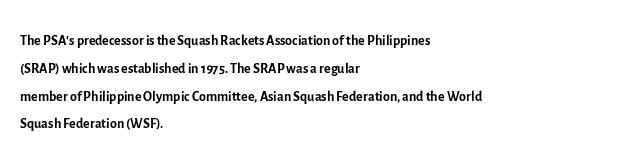
{"italic": "no", "bold": "no", "underline": "no", "align": "left", "line_spacing": "normal", "line_spacing_ratio": 1.39, "letter_spacing": "normal", "letter_spacing_em": 0.0, "glyph_px": 20}
